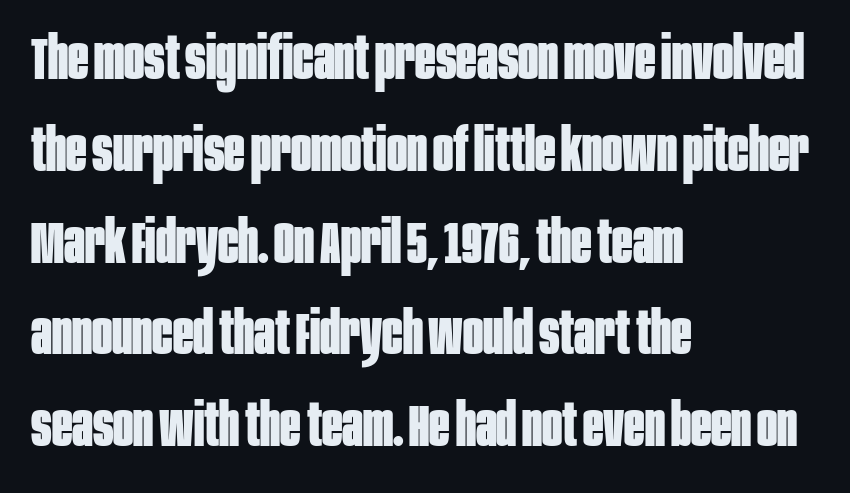
The image shows 60 px bold, condensed sans-serif type, upright; set left-aligned, normal line spacing (1.53x), normal letter spacing, not underlined; low stroke contrast and a large x-height.
